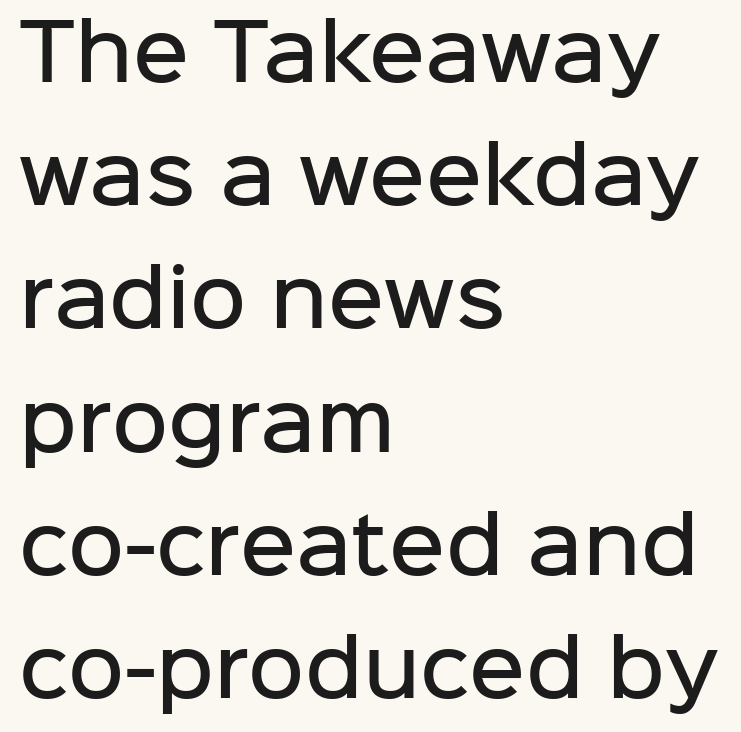
Q: Is the text bold? A: Semi-bold.
Q: Is the text italic (slanted)? A: No, it is upright.
Q: Is the typeface a serif or a sans-serif typeface? A: Sans-serif.
Q: Is the text underlined? A: No.
Q: How is the paragraph aligned? A: Left-aligned.
Q: Is the spacing between letters normal or unusually wide? A: Normal.
Q: Is the spacing between lines tight, normal or loose? A: Normal.
Q: Width (condensed, normal, or wide)? A: Normal.
Q: Stroke contrast? A: Low.
Q: x-height? A: Medium.
Q: Monospaced? A: No.
